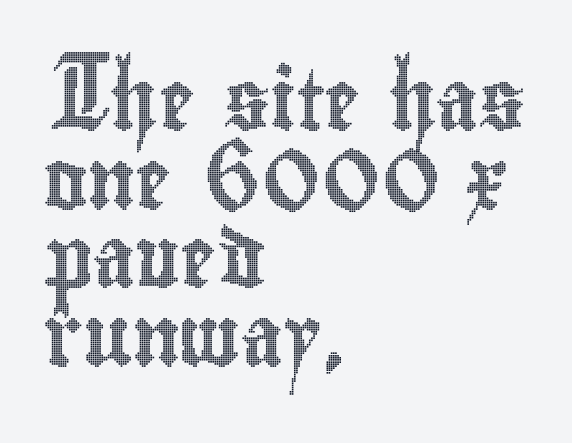
{"italic": "no", "width": "condensed", "x_height": "small", "monospaced": "no", "underline": "no", "align": "left", "line_spacing": "normal", "line_spacing_ratio": 1.31, "letter_spacing": "normal", "letter_spacing_em": 0.0, "glyph_px": 60}
